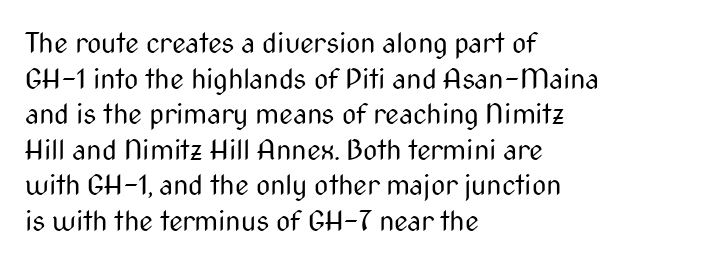
The image shows 28 px regular-weight, condensed sans-serif type, upright; set left-aligned, normal line spacing (1.27x), normal letter spacing, not underlined; medium stroke contrast and a medium x-height.
